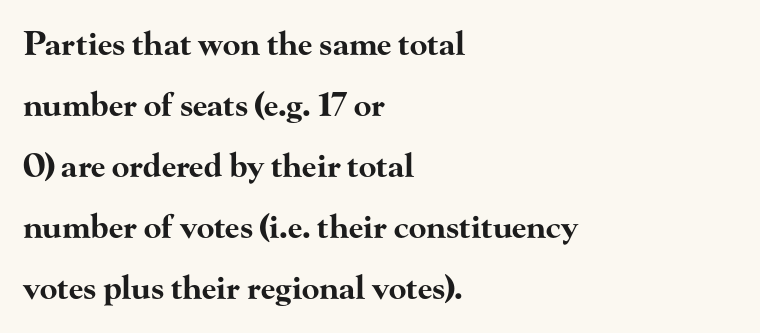
{"serif": "yes", "italic": "no", "bold": "yes", "weight": "bold", "width": "wide", "stroke_contrast": "high", "x_height": "small", "monospaced": "no", "underline": "no", "align": "left", "line_spacing": "loose", "line_spacing_ratio": 1.91, "letter_spacing": "normal", "letter_spacing_em": 0.0, "glyph_px": 32}
